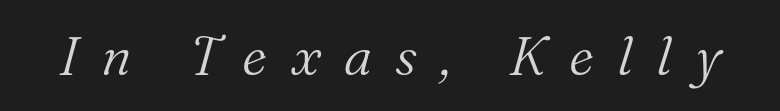
Q: Is the text bold? A: No.
Q: Is the text italic (slanted)? A: Yes, it leans right by about 16 degrees.
Q: Is the typeface a serif or a sans-serif typeface? A: Serif.
Q: Is the text underlined? A: No.
Q: Is the spacing between letters normal or unusually wide? A: Unusually wide.
Q: Width (condensed, normal, or wide)? A: Normal.
Q: Stroke contrast? A: Medium.
Q: x-height? A: Medium.
Q: Monospaced? A: No.
